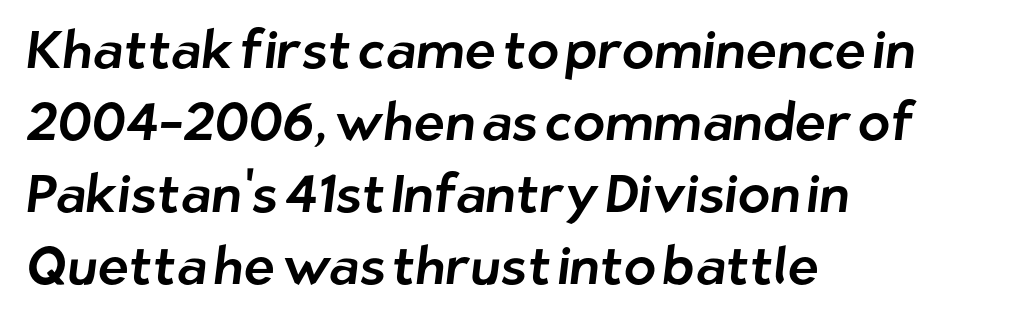
Leading matches the norm, producing a regular column. Left-aligned paragraph, ragged on the right. Plain, unruled lines of type. Nope, no serifs anywhere on these letters. The line texture is even and compact thanks to regular tracking. The letters advance in unequal steps, a hallmark of proportional type.
